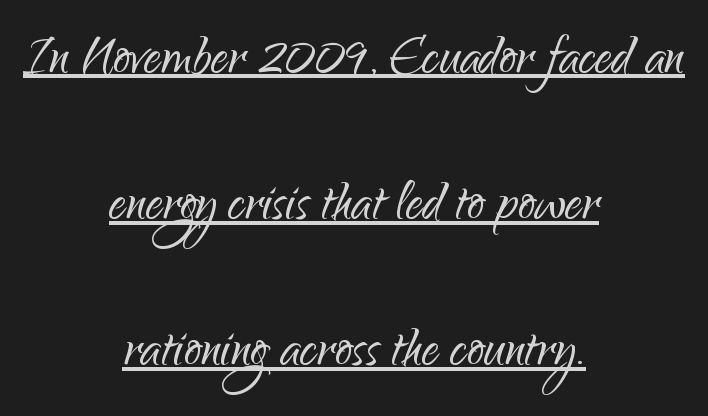
{"serif": "no", "bold": "no", "weight": "light", "width": "normal", "stroke_contrast": "low", "x_height": "small", "monospaced": "no", "underline": "yes", "align": "center", "line_spacing": "loose", "line_spacing_ratio": 2.15, "letter_spacing": "normal", "letter_spacing_em": 0.0, "glyph_px": 68}
